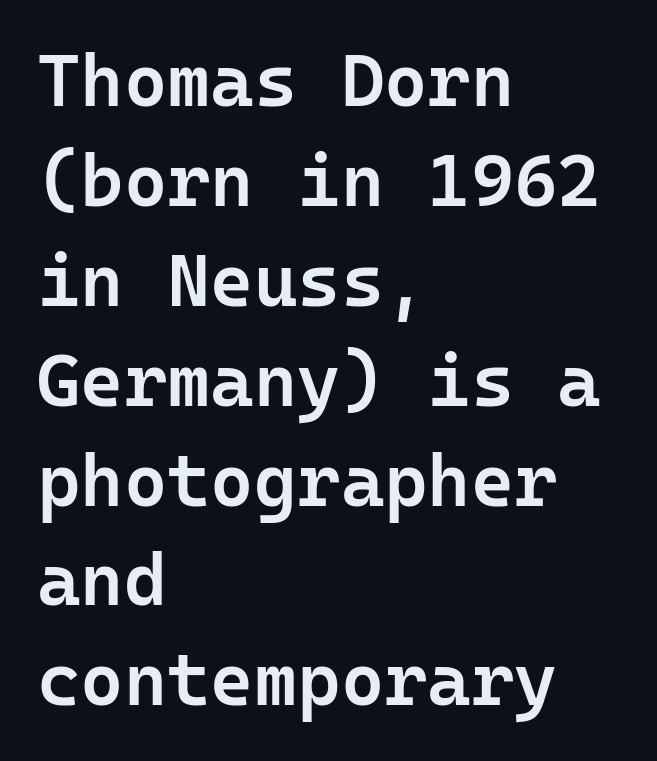
{"serif": "no", "italic": "no", "bold": "semi", "weight": "semibold", "width": "normal", "stroke_contrast": "low", "x_height": "medium", "monospaced": "yes", "underline": "no", "align": "left", "line_spacing": "normal", "line_spacing_ratio": 1.35, "letter_spacing": "normal", "letter_spacing_em": 0.0, "glyph_px": 74}
